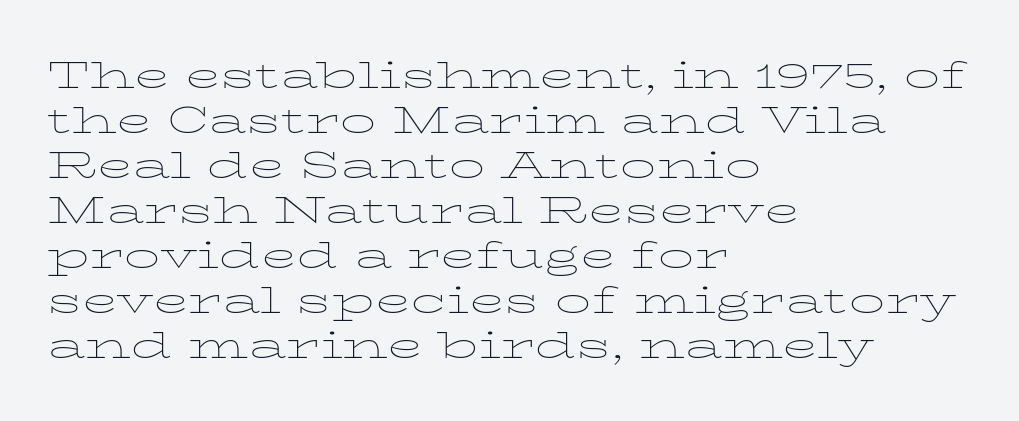
The image shows 36 px thin, wide serif type, upright; set left-aligned, normal line spacing (1.25x), normal letter spacing, not underlined; low stroke contrast and a medium x-height.
